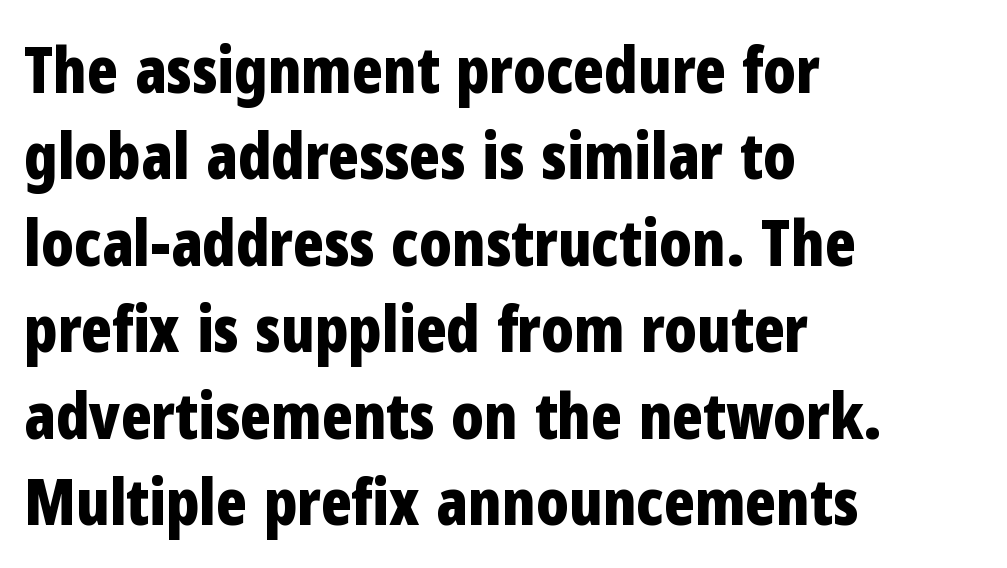
Q: Is the text bold? A: Yes.
Q: Is the text italic (slanted)? A: No, it is upright.
Q: Is the typeface a serif or a sans-serif typeface? A: Sans-serif.
Q: Is the text underlined? A: No.
Q: How is the paragraph aligned? A: Left-aligned.
Q: Is the spacing between letters normal or unusually wide? A: Normal.
Q: Is the spacing between lines tight, normal or loose? A: Normal.
Q: Width (condensed, normal, or wide)? A: Condensed.
Q: Stroke contrast? A: Low.
Q: x-height? A: Medium.
Q: Monospaced? A: No.
